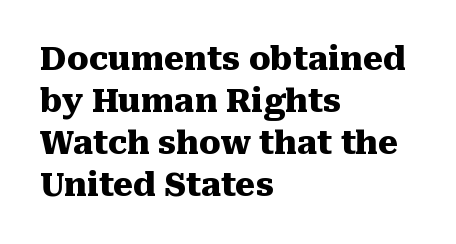
The image shows 32 px heavy serif type, upright; set left-aligned, normal line spacing (1.31x), normal letter spacing, not underlined; medium stroke contrast and a medium x-height.
